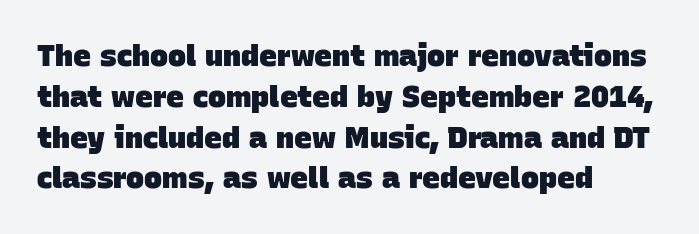
Q: Is the text bold? A: Yes.
Q: Is the typeface a serif or a sans-serif typeface? A: Sans-serif.
Q: Is the text underlined? A: No.
Q: How is the paragraph aligned? A: Left-aligned.
Q: Is the spacing between letters normal or unusually wide? A: Normal.
Q: Is the spacing between lines tight, normal or loose? A: Normal.
Q: Width (condensed, normal, or wide)? A: Normal.
Q: Stroke contrast? A: Low.
Q: x-height? A: Large.
Q: Monospaced? A: No.
